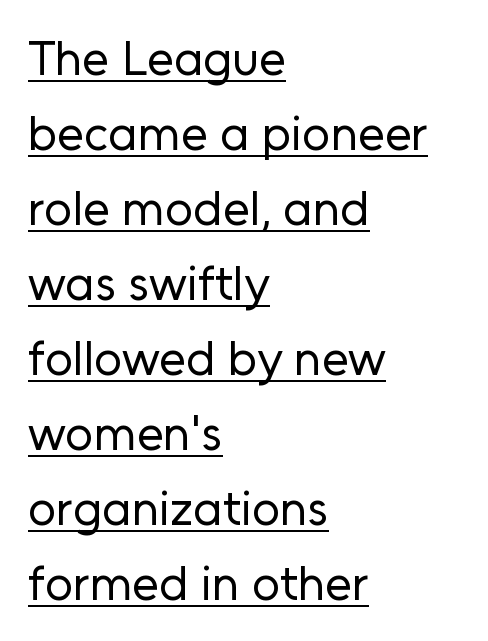
It's the straight-up-and-down kind of type. Horizontal bands of white between lines are of average thickness. Glyph-to-glyph distance matches everyday printed text. Proportional: the letters do not fall into vertical columns. Reading down the block, your eye returns to a fixed left position each line.
